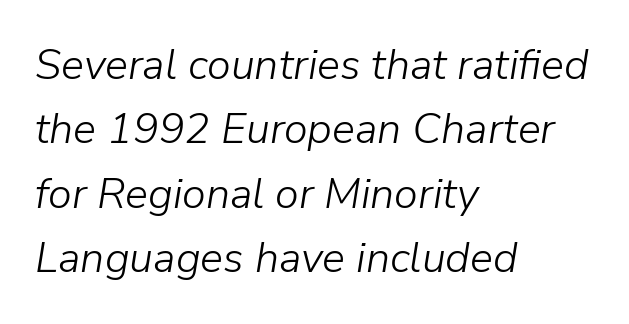
Q: Is the text bold? A: No.
Q: Is the text italic (slanted)? A: Yes, it leans right by about 9 degrees.
Q: Is the text underlined? A: No.
Q: How is the paragraph aligned? A: Left-aligned.
Q: Is the spacing between letters normal or unusually wide? A: Normal.
Q: Is the spacing between lines tight, normal or loose? A: Normal.
Q: Width (condensed, normal, or wide)? A: Normal.
Q: Stroke contrast? A: Low.
Q: x-height? A: Medium.
Q: Monospaced? A: No.
